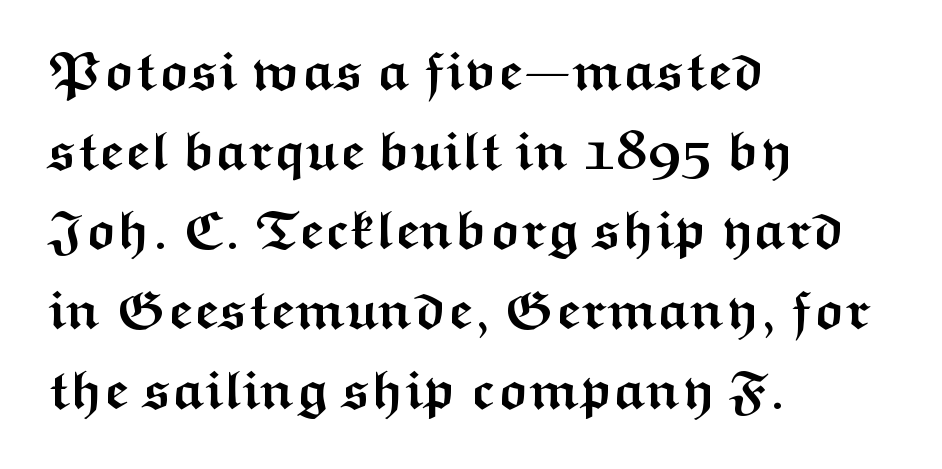
Look at the bottom of the vertical strokes: they stop flat, with no serifs. The paragraph has a hard left edge and a soft right edge. The block of text has a typical density, with ordinary space between rows. The passage shown is emphatically bold. Has an underline been added? It has not.
